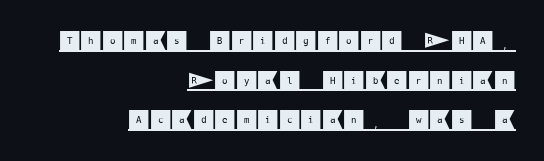
The specimen includes a rule beneath the text block's lines. Teacher's note: observe the even right margin — that is flush-right alignment. The lettering stays uniformly vertical, giving the passage a roman look. Short note: letters normally spaced.
